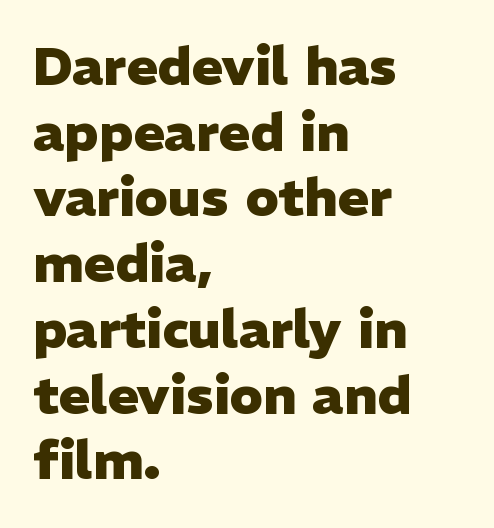
The image shows 53 px heavy sans-serif type, upright; set left-aligned, line spacing 1.24x, normal letter spacing, not underlined; low stroke contrast and a medium x-height.
